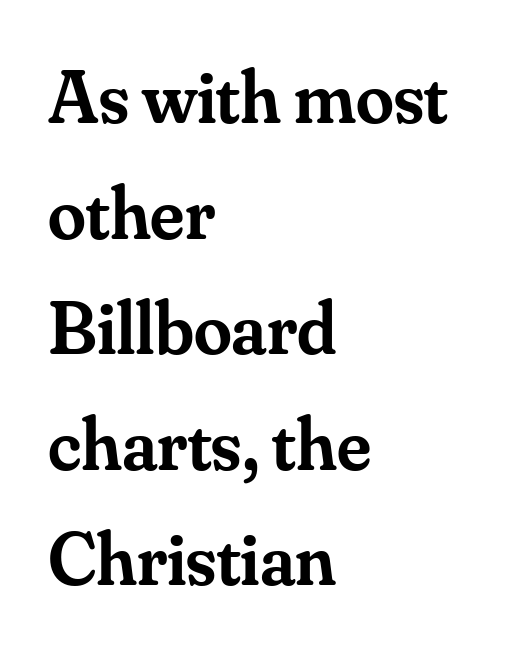
{"serif": "yes", "italic": "no", "bold": "semi", "weight": "semibold", "width": "normal", "stroke_contrast": "medium", "x_height": "small", "monospaced": "no", "underline": "no", "align": "left", "line_spacing": "normal", "line_spacing_ratio": 1.52, "letter_spacing": "normal", "letter_spacing_em": 0.0, "glyph_px": 76}
